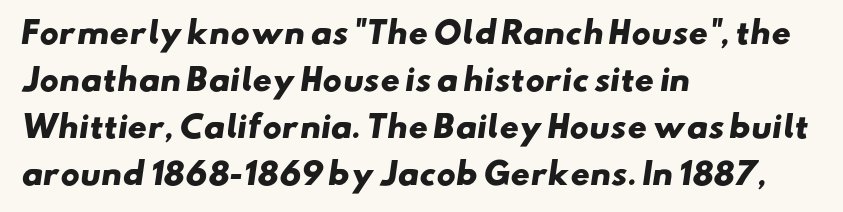
Q: Is the text bold? A: Yes.
Q: Is the typeface a serif or a sans-serif typeface? A: Sans-serif.
Q: Is the text underlined? A: No.
Q: How is the paragraph aligned? A: Left-aligned.
Q: Is the spacing between letters normal or unusually wide? A: Normal.
Q: Is the spacing between lines tight, normal or loose? A: Normal.
Q: Width (condensed, normal, or wide)? A: Wide.
Q: Stroke contrast? A: Low.
Q: x-height? A: Small.
Q: Monospaced? A: No.
